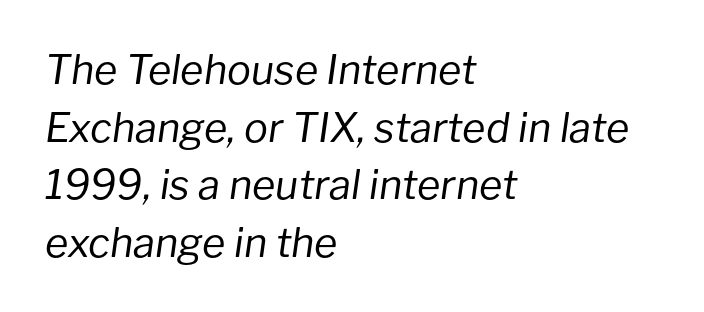
The image shows 40 px regular-weight type, italic (leaning right); set left-aligned, normal line spacing (1.44x), normal letter spacing, not underlined; low stroke contrast and a medium x-height.
